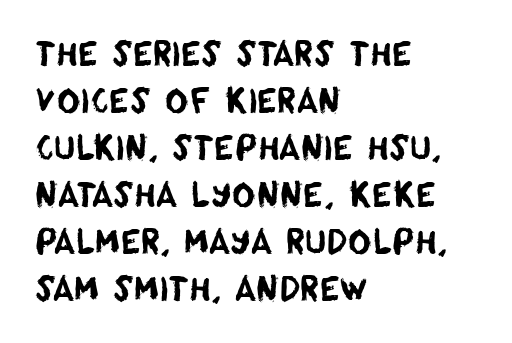
Q: Is the typeface a serif or a sans-serif typeface? A: Sans-serif.
Q: Is the text underlined? A: No.
Q: How is the paragraph aligned? A: Left-aligned.
Q: Is the spacing between letters normal or unusually wide? A: Normal.
Q: Is the spacing between lines tight, normal or loose? A: Normal.
Q: Width (condensed, normal, or wide)? A: Normal.
Q: Stroke contrast? A: Low.
Q: x-height? A: Large.
Q: Monospaced? A: No.
